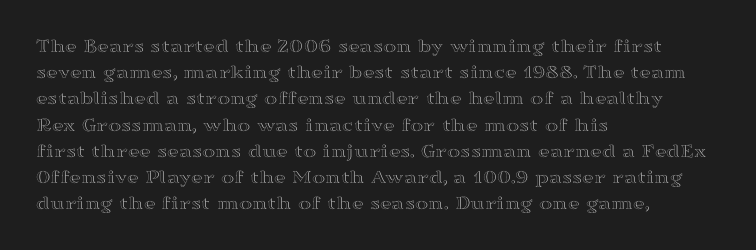
Q: Is the text italic (slanted)? A: No, it is upright.
Q: Is the text underlined? A: No.
Q: How is the paragraph aligned? A: Left-aligned.
Q: Is the spacing between letters normal or unusually wide? A: Normal.
Q: Is the spacing between lines tight, normal or loose? A: Normal.
